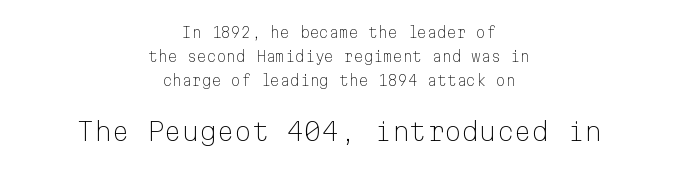
The image shows 25 px text type, upright; set centered, line spacing 1.71x, normal letter spacing, not underlined; the second (bottom) block is 1.79x larger.
